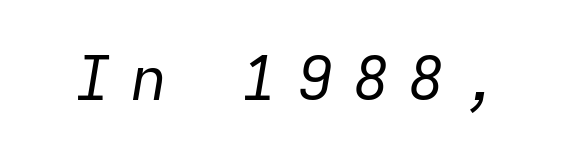
Emphasis-style slanted type is in use. Underlining? Definitely not there. These lines are rendered in a fixed-pitch font. The letters are spread apart with noticeably loose tracking. On a weight scale, this lands at 450 or below.
